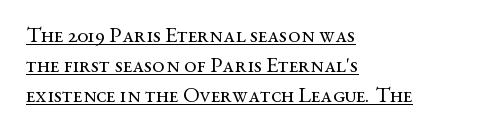
Stroke thickness stays within the range of a standard reading face or lighter. Words appear dense and cohesive because spacing is normal. Every word sits above its own underline. Normally led — the rows are evenly, conventionally spaced. The rendering anchors every line to the left-hand side.
